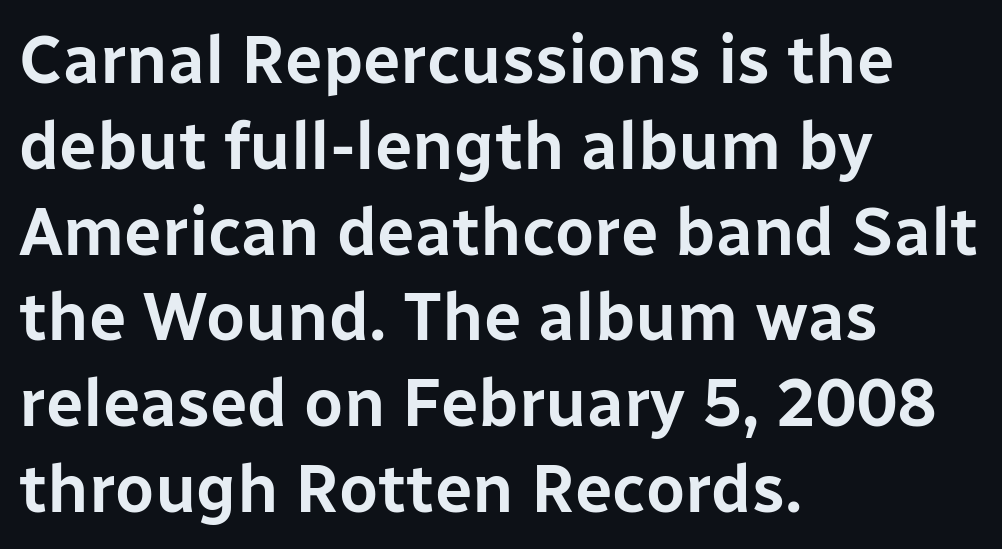
The image shows 67 px sans-serif type, upright; set left-aligned, normal line spacing (1.28x), normal letter spacing, not underlined; low stroke contrast and a medium x-height.
